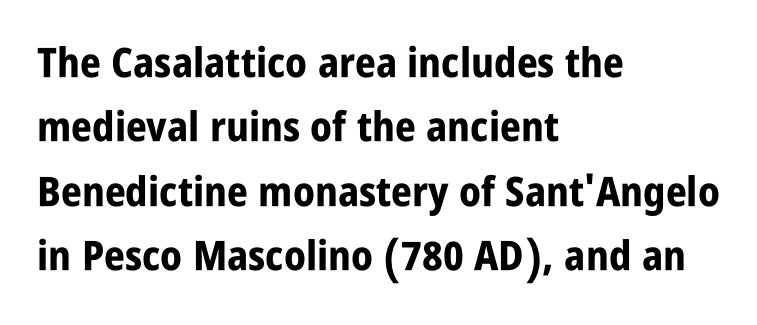
Font category for this specimen: sans-serif. Each row of text sits above clean, open space. The specimen reads as upright at a glance. Short and long lines alike share a common starting point at left.
